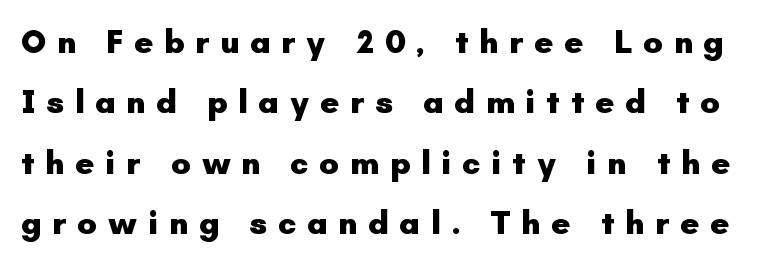
Q: Is the text bold? A: Yes.
Q: Is the text italic (slanted)? A: No, it is upright.
Q: Is the typeface a serif or a sans-serif typeface? A: Sans-serif.
Q: Is the text underlined? A: No.
Q: Is the spacing between letters normal or unusually wide? A: Unusually wide.
Q: Width (condensed, normal, or wide)? A: Normal.
Q: Stroke contrast? A: Low.
Q: x-height? A: Small.
Q: Monospaced? A: No.
